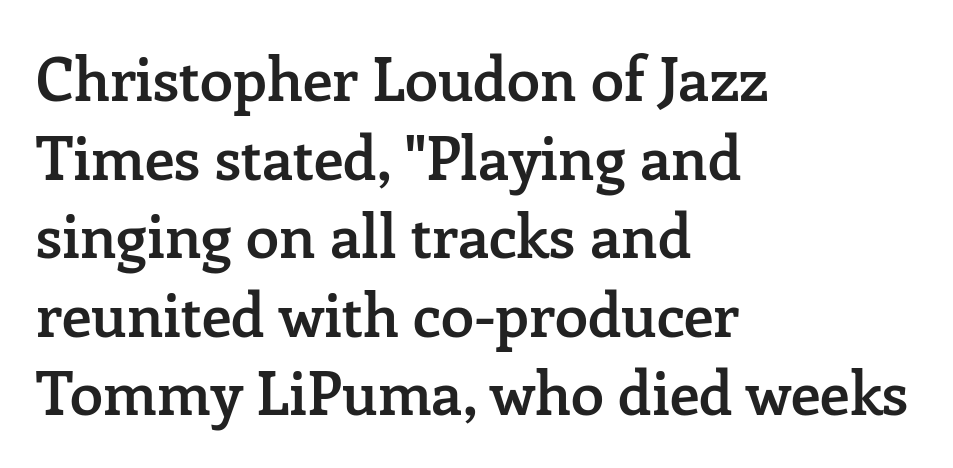
The image shows 60 px semibold serif type, upright; set left-aligned, normal line spacing (1.31x), normal letter spacing, not underlined; low stroke contrast and a medium x-height.
